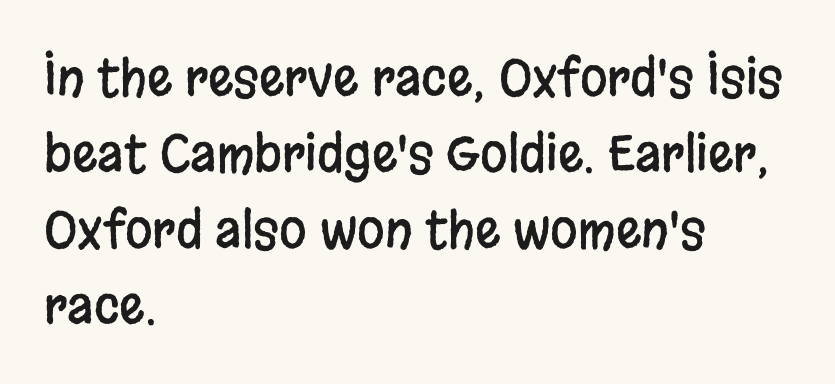
Q: Is the text italic (slanted)? A: No, it is upright.
Q: Is the typeface a serif or a sans-serif typeface? A: Sans-serif.
Q: Is the text underlined? A: No.
Q: How is the paragraph aligned? A: Left-aligned.
Q: Is the spacing between letters normal or unusually wide? A: Normal.
Q: Is the spacing between lines tight, normal or loose? A: Normal.
Q: Width (condensed, normal, or wide)? A: Condensed.
Q: Stroke contrast? A: Low.
Q: x-height? A: Large.
Q: Monospaced? A: No.
